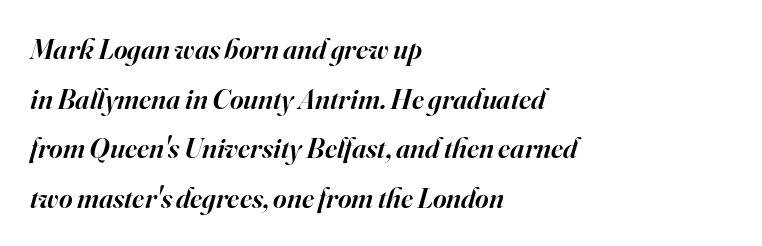
Here the designer chose a conventional face with non-uniform glyph widths. The text was rendered using a seriffed face with decorative stroke endings. This rendering features lettering with no underline. Short and long lines alike share a common starting point at left. Designer's note — italics engaged. Compared with an ordinary text face, these strokes are moderately heavier — a semibold.
